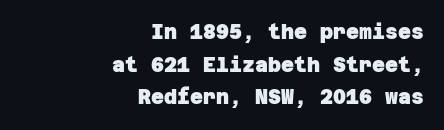
The image shows 20 px bold type; set right-aligned, normal line spacing (1.63x), normal letter spacing, not underlined.
